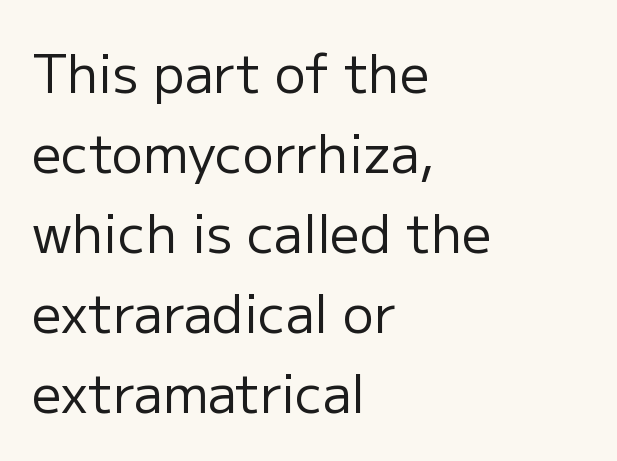
{"serif": "no", "italic": "no", "bold": "no", "weight": "regular", "width": "normal", "stroke_contrast": "low", "x_height": "medium", "monospaced": "no", "underline": "no", "align": "left", "line_spacing": "normal", "line_spacing_ratio": 1.54, "letter_spacing": "normal", "letter_spacing_em": 0.0, "glyph_px": 52}
